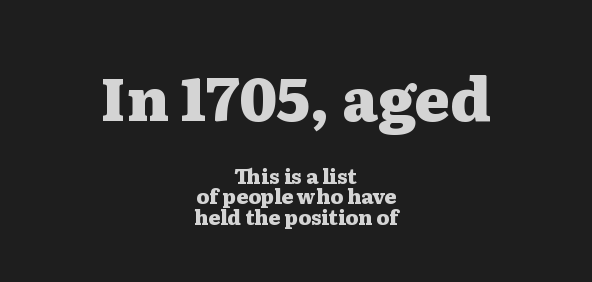
Q: Is the text bold? A: Yes.
Q: Is the text italic (slanted)? A: No, it is upright.
Q: Is the typeface a serif or a sans-serif typeface? A: Serif.
Q: Is the text underlined? A: No.
Q: How is the paragraph aligned? A: Centered.
Q: Is the spacing between letters normal or unusually wide? A: Normal.
Q: Is the spacing between lines tight, normal or loose? A: Tight.
Q: Which block of text is set in a larger size, the first (top) or the second (bottom)? A: The first (top) one.
Q: Width (condensed, normal, or wide)? A: Wide.
Q: Stroke contrast? A: Medium.
Q: x-height? A: Medium.
Q: Monospaced? A: No.
